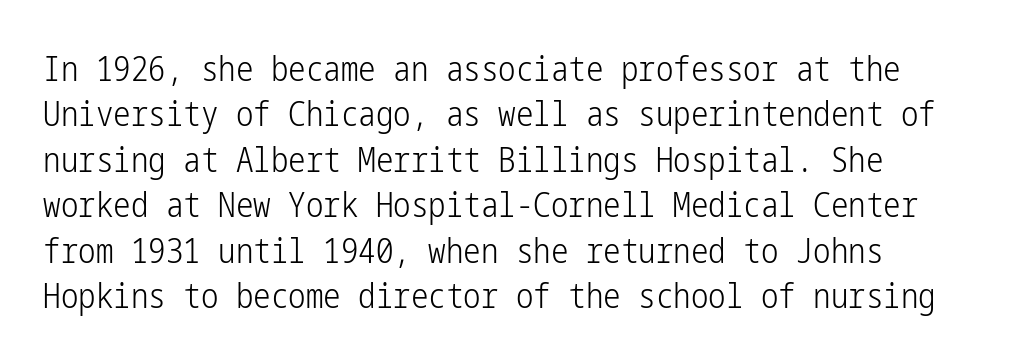
Q: Is the text bold? A: No.
Q: Is the text italic (slanted)? A: No, it is upright.
Q: Is the typeface a serif or a sans-serif typeface? A: Sans-serif.
Q: Is the text underlined? A: No.
Q: How is the paragraph aligned? A: Left-aligned.
Q: Is the spacing between letters normal or unusually wide? A: Normal.
Q: Is the spacing between lines tight, normal or loose? A: Normal.
Q: Width (condensed, normal, or wide)? A: Condensed.
Q: Stroke contrast? A: Low.
Q: x-height? A: Medium.
